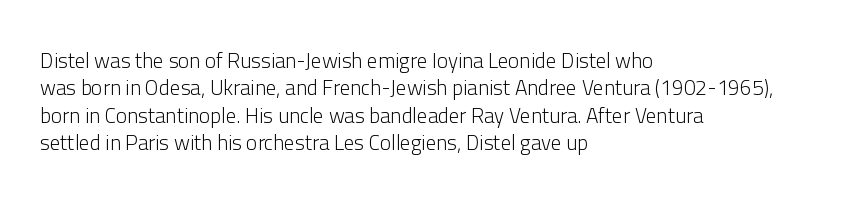
Reading down the block, your eye returns to a fixed left position each line. The weight tops out at a normal text grade. Interline gaps are of average width in this sample. The letters sit at their default tracking, neither squeezed nor spread.
